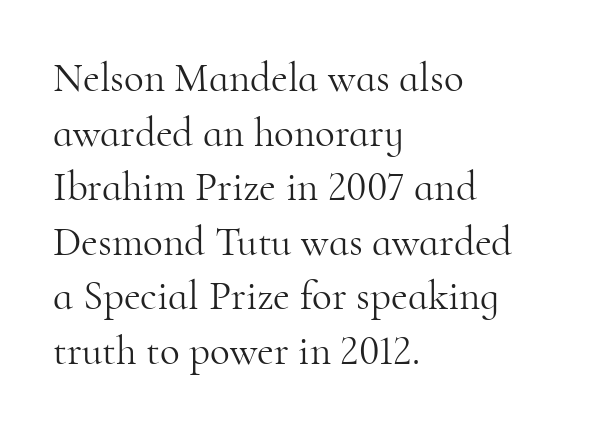
Q: Is the text bold? A: No.
Q: Is the text italic (slanted)? A: No, it is upright.
Q: Is the typeface a serif or a sans-serif typeface? A: Serif.
Q: Is the text underlined? A: No.
Q: How is the paragraph aligned? A: Left-aligned.
Q: Is the spacing between letters normal or unusually wide? A: Normal.
Q: Is the spacing between lines tight, normal or loose? A: Normal.
Q: Width (condensed, normal, or wide)? A: Normal.
Q: Stroke contrast? A: High.
Q: x-height? A: Small.
Q: Monospaced? A: No.
